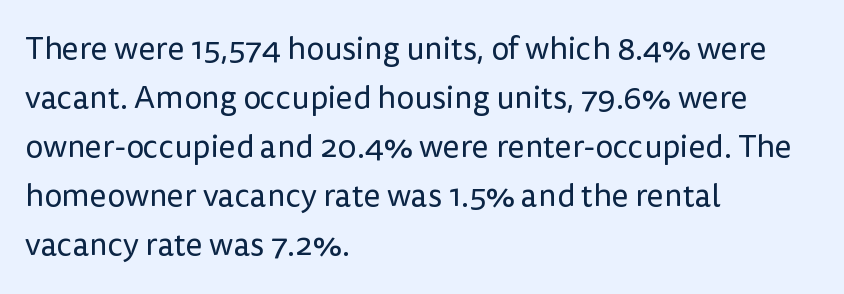
{"serif": "no", "italic": "no", "bold": "no", "weight": "regular", "width": "normal", "stroke_contrast": "low", "x_height": "medium", "monospaced": "no", "underline": "no", "align": "left", "line_spacing": "normal", "line_spacing_ratio": 1.53, "letter_spacing": "normal", "letter_spacing_em": 0.0, "glyph_px": 32}
